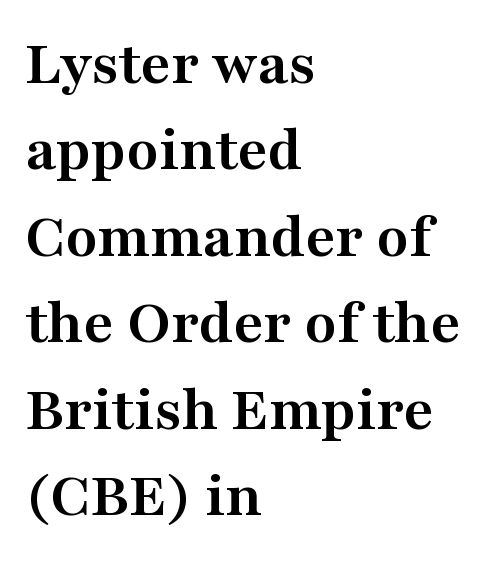
Q: Is the text bold? A: Yes.
Q: Is the text italic (slanted)? A: No, it is upright.
Q: Is the typeface a serif or a sans-serif typeface? A: Serif.
Q: Is the text underlined? A: No.
Q: How is the paragraph aligned? A: Left-aligned.
Q: Is the spacing between letters normal or unusually wide? A: Normal.
Q: Is the spacing between lines tight, normal or loose? A: Normal.
Q: Width (condensed, normal, or wide)? A: Wide.
Q: Stroke contrast? A: Medium.
Q: x-height? A: Medium.
Q: Monospaced? A: No.
